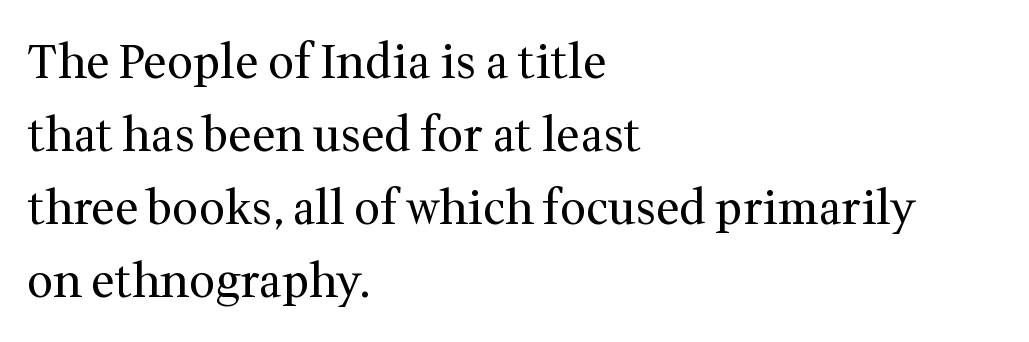
These glyphs show unthickened strokes, regular width or finer. Examine the stroke ends and you'll spot serifs. Reading down the column, the eye jumps a familiar distance to each next line. The passage shown is not underscored anywhere. Do the letters lean? They stand straight.
